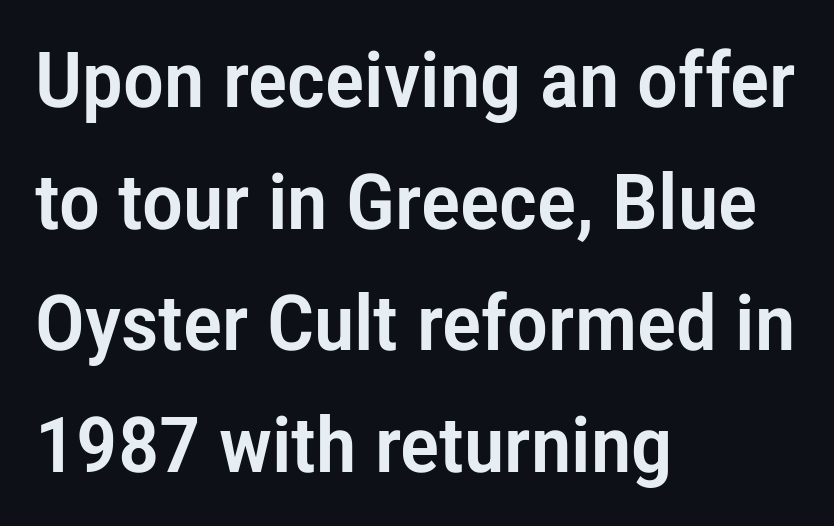
The image shows 77 px condensed sans-serif type, upright; set left-aligned, normal line spacing (1.58x), normal letter spacing, not underlined; low stroke contrast and a medium x-height.
